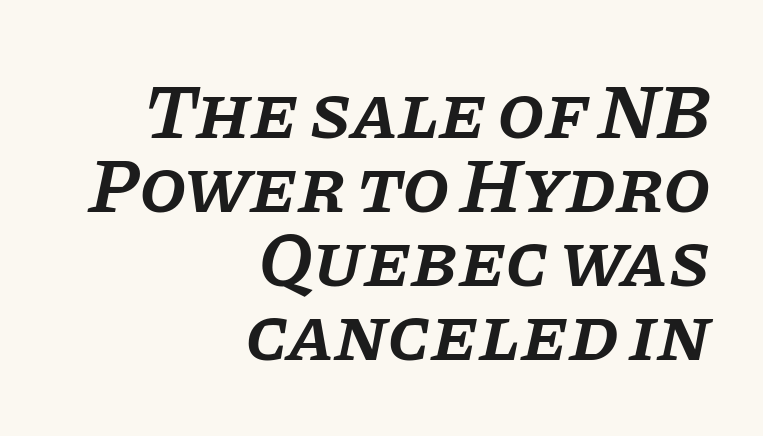
{"serif": "yes", "italic": "yes", "lean": "right", "slant_degrees": 11, "bold": "semi", "weight": "semibold", "width": "normal", "stroke_contrast": "low", "x_height": "large", "monospaced": "no", "underline": "no", "align": "right", "line_spacing": "tight", "line_spacing_ratio": 0.96, "letter_spacing": "normal", "letter_spacing_em": 0.0, "glyph_px": 77}
